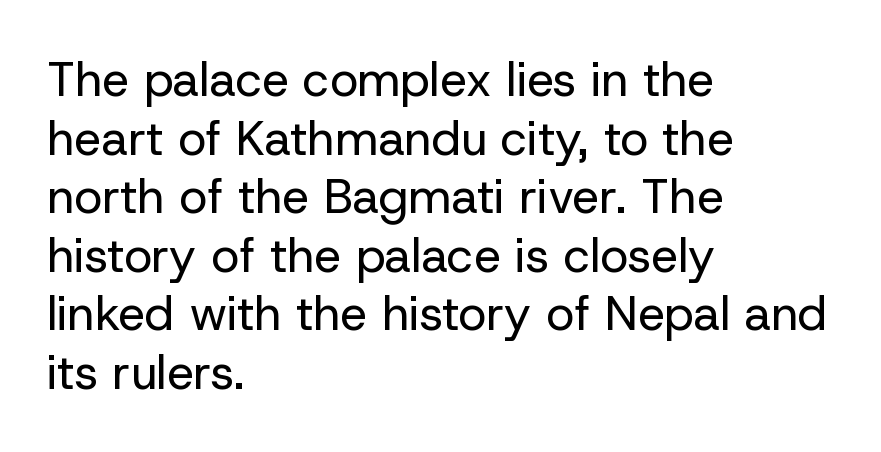
{"serif": "no", "italic": "no", "bold": "no", "weight": "regular", "width": "normal", "stroke_contrast": "low", "x_height": "medium", "monospaced": "no", "underline": "no", "align": "left", "line_spacing_ratio": 1.22, "letter_spacing": "normal", "letter_spacing_em": 0.0, "glyph_px": 48}
